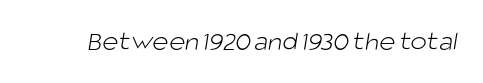
Typographically, this falls in the sans-serif category. No extra tracking has been applied to these lines. The words here are not underlined. The typesetting does not lean heavy: it is not bold. Each letter keeps its own natural width here, so spacing adapts to shape.
